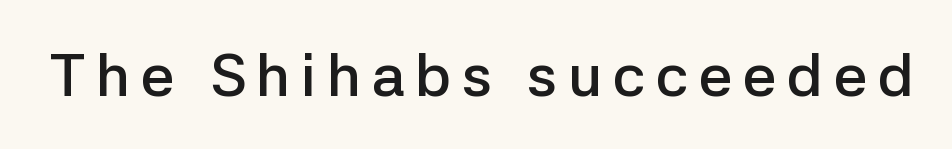
{"serif": "no", "italic": "no", "bold": "semi", "weight": "semibold", "width": "normal", "stroke_contrast": "low", "x_height": "medium", "monospaced": "no", "underline": "no", "glyph_px": 60}
